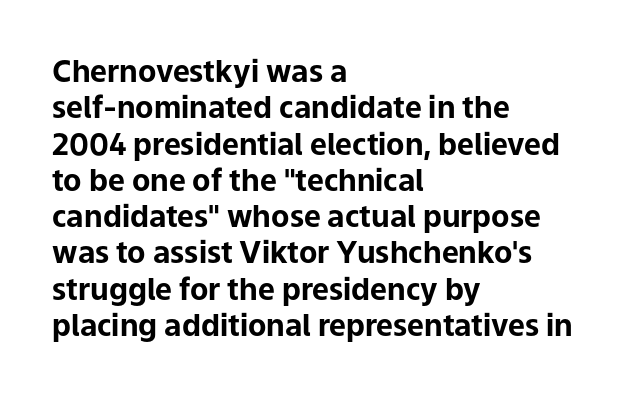
Words float on clear page, feet unadorned. Upright lettering throughout. Is this a sans? Yes — the strokes have no serifs. Between one letter and the next there's only the usual sliver of space.
